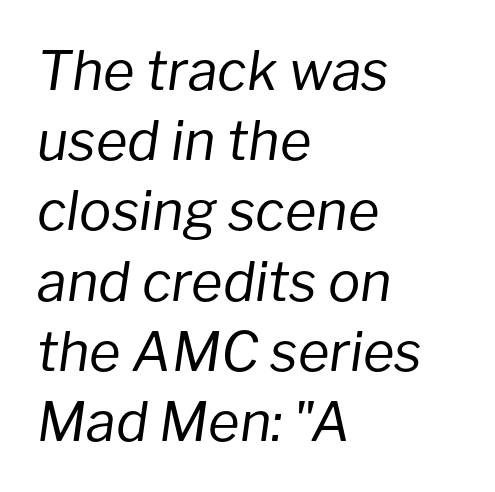
The image shows 54 px regular-weight type, italic (leaning right); set left-aligned, normal line spacing (1.3x), normal letter spacing, not underlined; low stroke contrast and a medium x-height.
